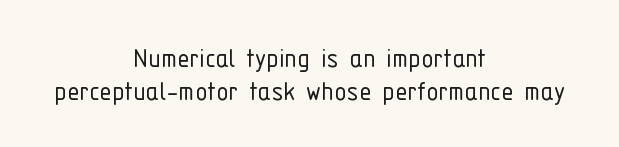
The image shows 31 px light, condensed sans-serif type, upright; set centered, tight line spacing (1.06x), normal letter spacing, not underlined; low stroke contrast and a medium x-height.
